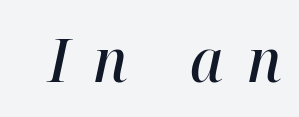
{"italic": "yes", "lean": "right", "slant_degrees": 12, "bold": "semi", "weight": "semibold", "width": "normal", "stroke_contrast": "high", "x_height": "medium", "monospaced": "no", "underline": "no", "letter_spacing": "wide", "letter_spacing_em": 0.4, "glyph_px": 60}
